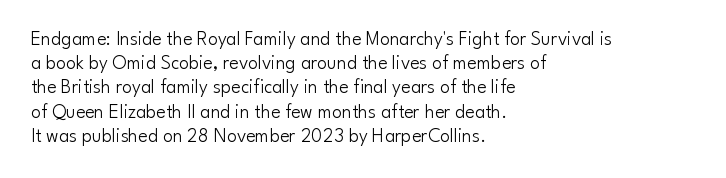
Q: Is the text bold? A: No.
Q: Is the text italic (slanted)? A: No, it is upright.
Q: Is the text underlined? A: No.
Q: How is the paragraph aligned? A: Left-aligned.
Q: Is the spacing between letters normal or unusually wide? A: Normal.
